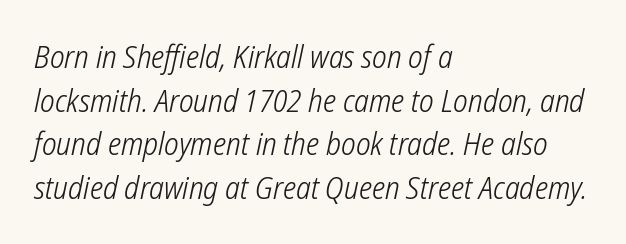
No extra ink here — the face is not bold. Layout note: lines flush left. You could not count columns in this text — the font is proportionally spaced. Interline gaps are of average width in this sample. The letterforms sit shoulder to shoulder at normal distance. The specimen omits any rule beneath the text block's lines.
